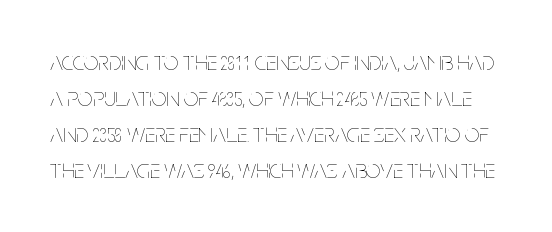
The image shows 26 px text type, upright; set normal line spacing (1.38x), normal letter spacing, not underlined.
